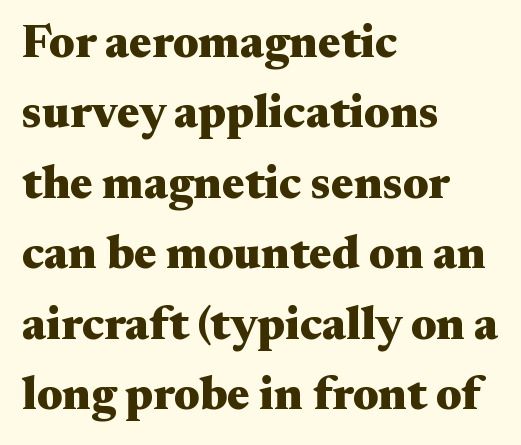
Q: Is the text bold? A: Yes.
Q: Is the text italic (slanted)? A: No, it is upright.
Q: Is the typeface a serif or a sans-serif typeface? A: Serif.
Q: Is the text underlined? A: No.
Q: How is the paragraph aligned? A: Left-aligned.
Q: Is the spacing between letters normal or unusually wide? A: Normal.
Q: Is the spacing between lines tight, normal or loose? A: Normal.
Q: Width (condensed, normal, or wide)? A: Wide.
Q: Stroke contrast? A: Medium.
Q: x-height? A: Small.
Q: Monospaced? A: No.
